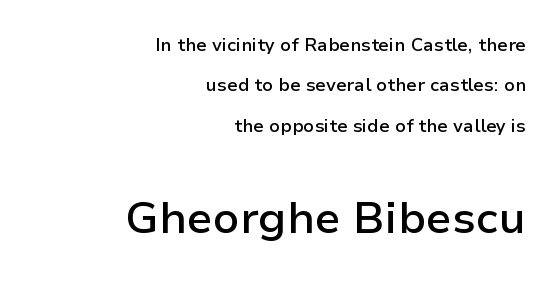
Only glyphs here, with clear space below each row. The paragraph shown leans on its right margin. Which chunk is bigger? The second one — the bottom block dwarfs the top. Ordinary non-slanted type is in use.
